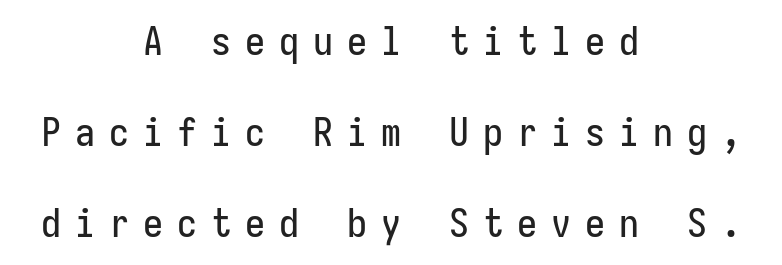
The image shows 40 px condensed sans-serif type, upright; set centered, loose line spacing (2.27x), unusually wide letter spacing (+0.35 em), not underlined; low stroke contrast and a medium x-height.
